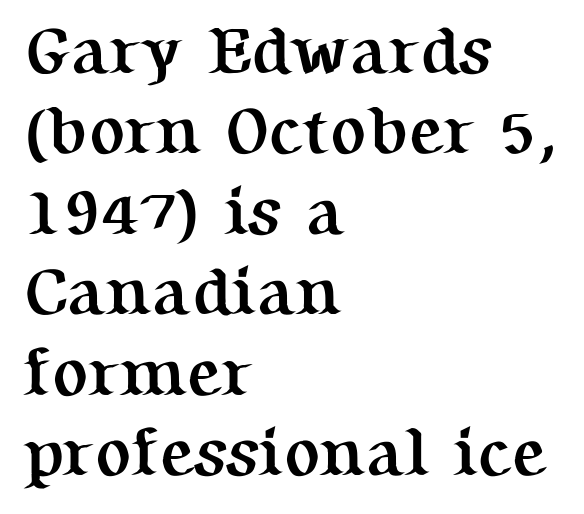
Q: Is the text bold? A: Yes.
Q: Is the text italic (slanted)? A: No, it is upright.
Q: Is the typeface a serif or a sans-serif typeface? A: Serif.
Q: Is the text underlined? A: No.
Q: How is the paragraph aligned? A: Left-aligned.
Q: Is the spacing between letters normal or unusually wide? A: Normal.
Q: Width (condensed, normal, or wide)? A: Normal.
Q: Stroke contrast? A: Medium.
Q: x-height? A: Medium.
Q: Monospaced? A: No.
